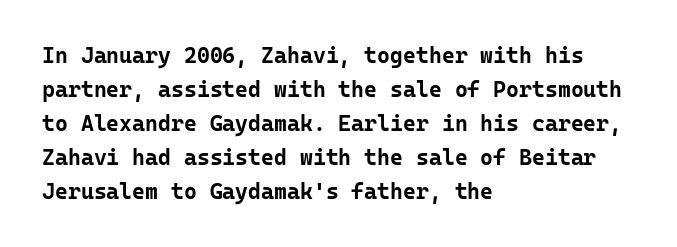
The lettering holds an erect, upright posture throughout. No word sits above an underline. Thick stems and heavy bowls — unmistakably bold. How are the letters spaced? Ordinarily, with no added tracking. Line beginnings align vertically; line endings do not.
